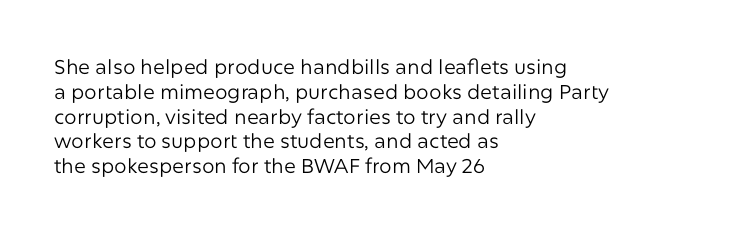
{"italic": "no", "bold": "no", "underline": "no", "align": "left", "line_spacing_ratio": 1.24, "letter_spacing": "normal", "letter_spacing_em": 0.0, "glyph_px": 20}
